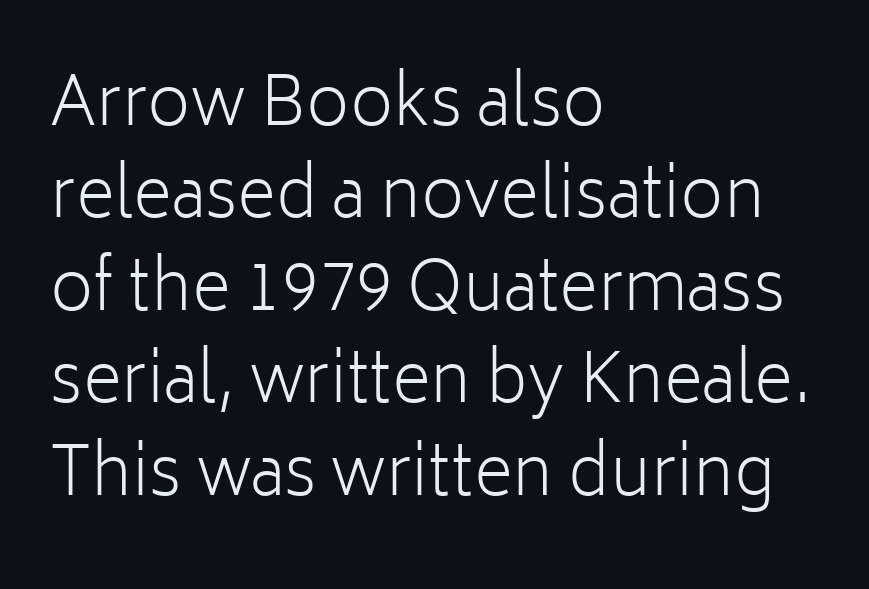
{"serif": "no", "italic": "no", "bold": "no", "weight": "light", "width": "normal", "stroke_contrast": "low", "x_height": "medium", "monospaced": "no", "underline": "no", "align": "left", "line_spacing": "normal", "line_spacing_ratio": 1.38, "letter_spacing": "normal", "letter_spacing_em": 0.0, "glyph_px": 67}
